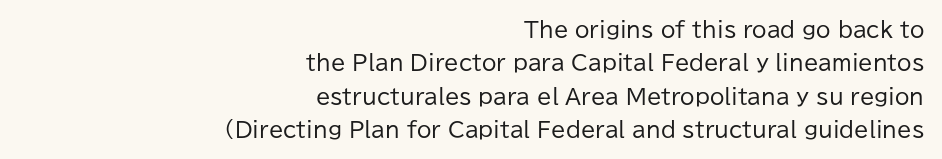
Do the letters lean? They stand straight. Regarding leading, the lines here are spaced in the standard way. Between one letter and the next there's only the usual sliver of space. Plain, unruled lines of type. Where is the straight margin? On the right.
